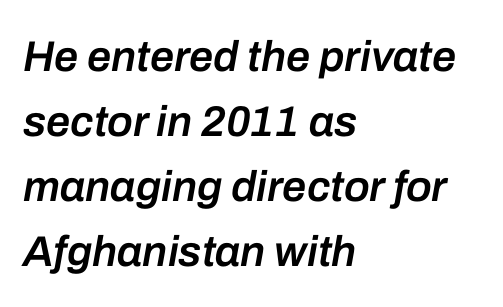
The image shows 43 px semibold type, italic (leaning right); set left-aligned, normal line spacing (1.51x), normal letter spacing, not underlined; low stroke contrast and a medium x-height.
